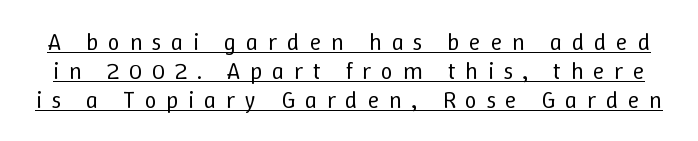
Q: Is the text bold? A: No.
Q: Is the text italic (slanted)? A: No, it is upright.
Q: Is the text underlined? A: Yes.
Q: Is the spacing between letters normal or unusually wide? A: Unusually wide.
